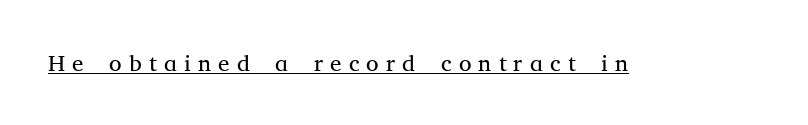
Q: Is the text bold? A: No.
Q: Is the text italic (slanted)? A: No, it is upright.
Q: Is the text underlined? A: Yes.
Q: Is the spacing between letters normal or unusually wide? A: Unusually wide.
